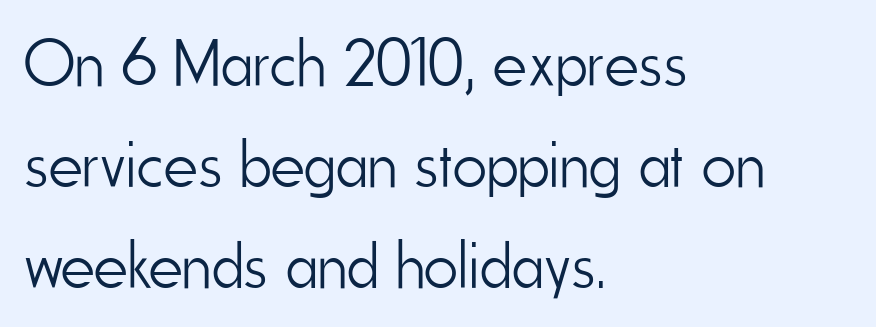
The image shows 66 px light, condensed sans-serif type, upright; set left-aligned, normal line spacing (1.53x), normal letter spacing, not underlined; low stroke contrast and a small x-height.
